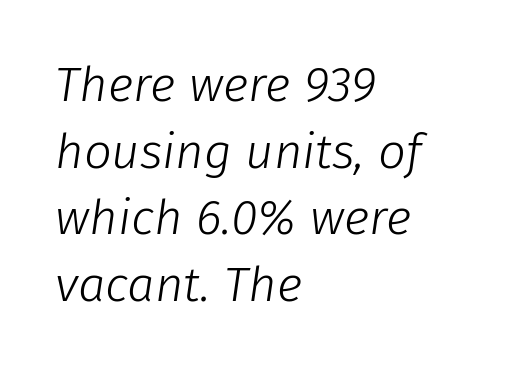
Q: Is the text bold? A: No.
Q: Is the text italic (slanted)? A: Yes, it leans right by about 8 degrees.
Q: Is the text underlined? A: No.
Q: How is the paragraph aligned? A: Left-aligned.
Q: Is the spacing between letters normal or unusually wide? A: Normal.
Q: Is the spacing between lines tight, normal or loose? A: Normal.
Q: Width (condensed, normal, or wide)? A: Normal.
Q: Stroke contrast? A: Low.
Q: x-height? A: Medium.
Q: Monospaced? A: No.
